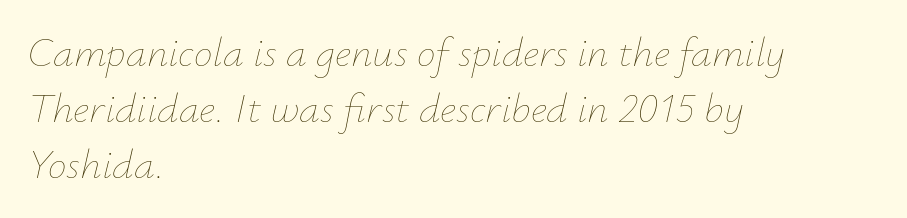
The image shows 42 px thin type, italic (leaning right); set left-aligned, normal line spacing (1.33x), normal letter spacing, not underlined; low stroke contrast and a small x-height.
